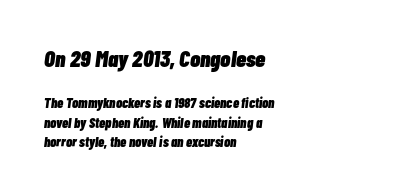
{"italic": "yes", "lean": "right", "slant_degrees": 7, "bold": "yes", "underline": "no", "align": "left", "line_spacing": "normal", "line_spacing_ratio": 1.39, "letter_spacing": "normal", "letter_spacing_em": 0.0, "larger_block": "first", "size_ratio": 1.64, "glyph_px": 23}
